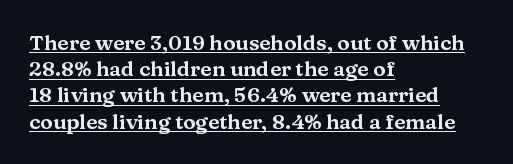
Q: Is the text italic (slanted)? A: No, it is upright.
Q: Is the text underlined? A: Yes.
Q: How is the paragraph aligned? A: Left-aligned.
Q: Is the spacing between letters normal or unusually wide? A: Normal.
Q: Is the spacing between lines tight, normal or loose? A: Normal.
